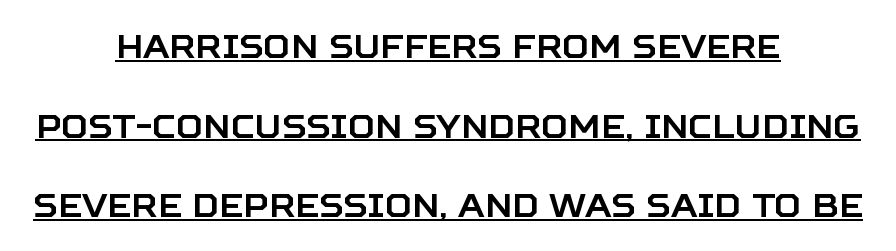
Q: Is the text italic (slanted)? A: No, it is upright.
Q: Is the typeface a serif or a sans-serif typeface? A: Sans-serif.
Q: Is the text underlined? A: Yes.
Q: How is the paragraph aligned? A: Centered.
Q: Is the spacing between letters normal or unusually wide? A: Normal.
Q: Is the spacing between lines tight, normal or loose? A: Loose.
Q: Width (condensed, normal, or wide)? A: Normal.
Q: Stroke contrast? A: Low.
Q: x-height? A: Large.
Q: Monospaced? A: No.
